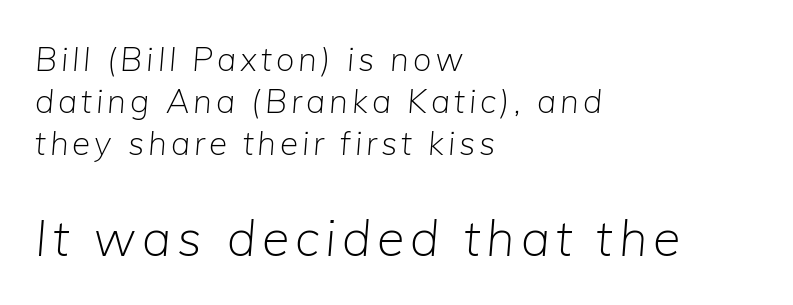
Q: Is the text bold? A: No.
Q: Is the text italic (slanted)? A: Yes, it leans right by about 5 degrees.
Q: Is the text underlined? A: No.
Q: How is the paragraph aligned? A: Left-aligned.
Q: Is the spacing between lines tight, normal or loose? A: Normal.
Q: Which block of text is set in a larger size, the first (top) or the second (bottom)? A: The second (bottom) one.
Q: Width (condensed, normal, or wide)? A: Normal.
Q: Stroke contrast? A: Low.
Q: x-height? A: Medium.
Q: Monospaced? A: No.
